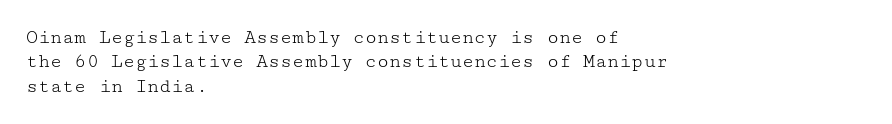
Q: Is the text bold? A: No.
Q: Is the text italic (slanted)? A: No, it is upright.
Q: Is the text underlined? A: No.
Q: How is the paragraph aligned? A: Left-aligned.
Q: Is the spacing between letters normal or unusually wide? A: Normal.
